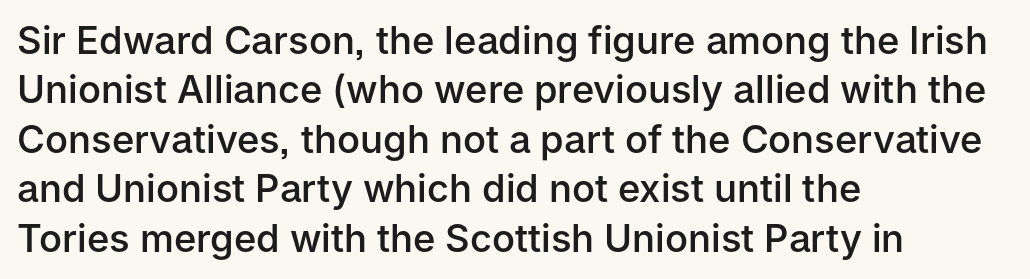
The image shows 38 px semibold sans-serif type, upright; set left-aligned, normal line spacing (1.3x), normal letter spacing, not underlined; low stroke contrast and a medium x-height.
